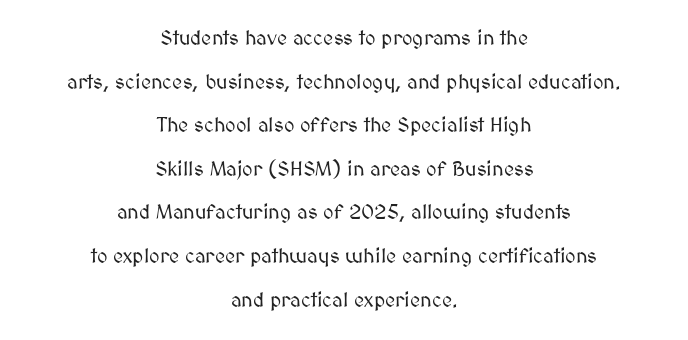
Q: Is the text italic (slanted)? A: No, it is upright.
Q: Is the text underlined? A: No.
Q: How is the paragraph aligned? A: Centered.
Q: Is the spacing between letters normal or unusually wide? A: Normal.
Q: Is the spacing between lines tight, normal or loose? A: Loose.
